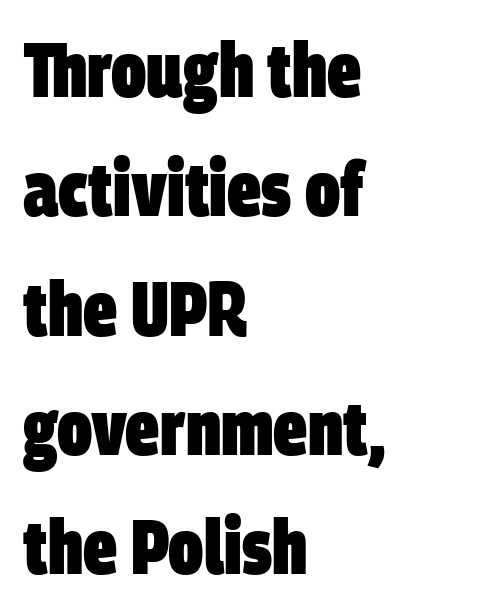
Does the type have serifs? No, each stem ends abruptly. Normally led — the rows are evenly, conventionally spaced. Heft: maximum for text — a bold. Each line starts at the same left margin while the right side varies.
